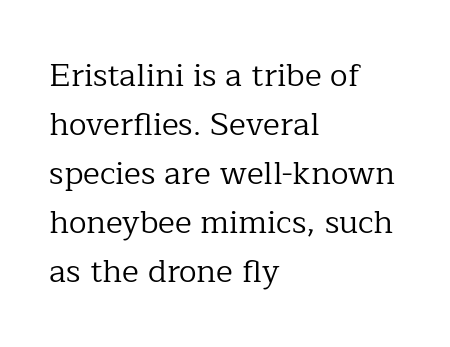
Q: Is the text bold? A: No.
Q: Is the text italic (slanted)? A: No, it is upright.
Q: Is the typeface a serif or a sans-serif typeface? A: Serif.
Q: Is the text underlined? A: No.
Q: How is the paragraph aligned? A: Left-aligned.
Q: Is the spacing between letters normal or unusually wide? A: Normal.
Q: Is the spacing between lines tight, normal or loose? A: Normal.
Q: Width (condensed, normal, or wide)? A: Normal.
Q: Stroke contrast? A: Low.
Q: x-height? A: Medium.
Q: Monospaced? A: No.
